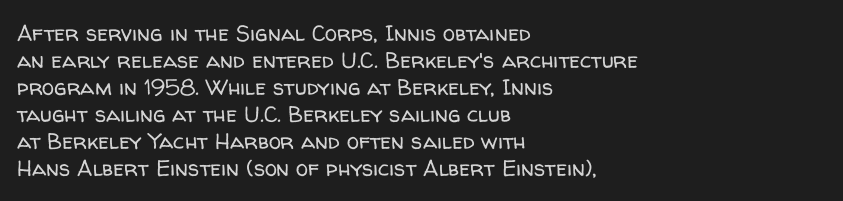
Beneath every word, the page is bare. The lettering holds an erect, upright posture throughout. Caption: face not bold, strokes unweighted. The gaps between neighbouring characters are ordinary and unremarkable.
